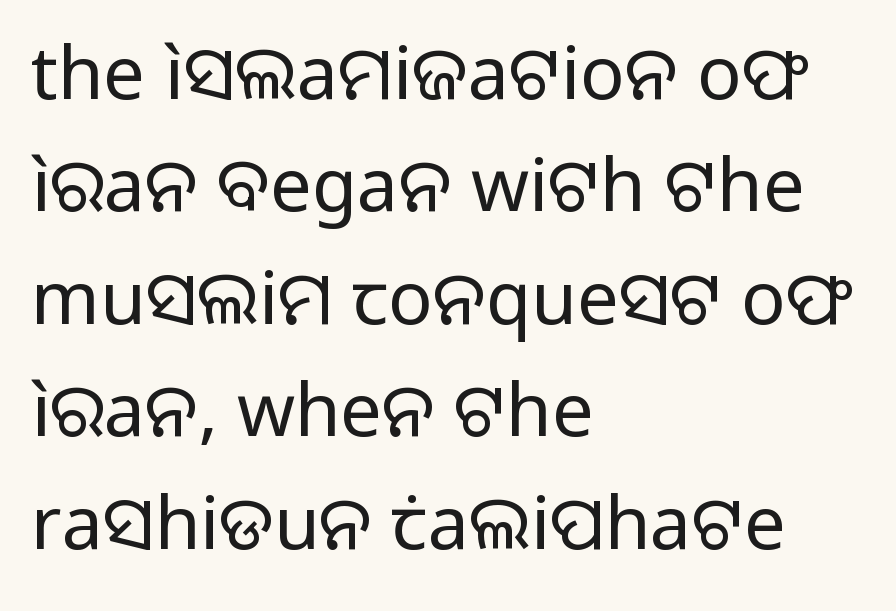
The image shows 74 px regular-weight sans-serif type, upright; set left-aligned, normal line spacing (1.52x), normal letter spacing, not underlined; low stroke contrast and a medium x-height.
